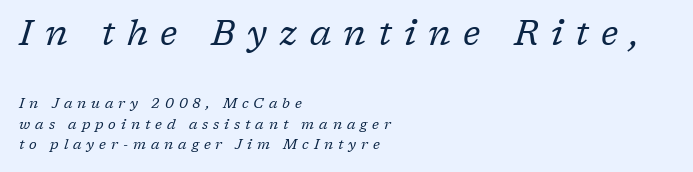
The image shows 35 px regular-weight serif type, italic (leaning right); set left-aligned, normal line spacing (1.44x), unusually wide letter spacing (+0.35 em), not underlined; the first (top) block is 2.5x larger; low stroke contrast and a medium x-height.
